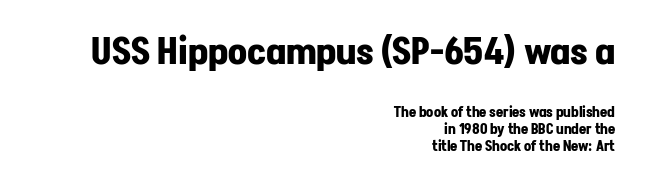
Q: Is the text bold? A: Yes.
Q: Is the text italic (slanted)? A: No, it is upright.
Q: Is the typeface a serif or a sans-serif typeface? A: Sans-serif.
Q: Is the text underlined? A: No.
Q: How is the paragraph aligned? A: Right-aligned.
Q: Is the spacing between letters normal or unusually wide? A: Normal.
Q: Which block of text is set in a larger size, the first (top) or the second (bottom)? A: The first (top) one.
Q: Width (condensed, normal, or wide)? A: Normal.
Q: Stroke contrast? A: Low.
Q: x-height? A: Medium.
Q: Monospaced? A: No.
